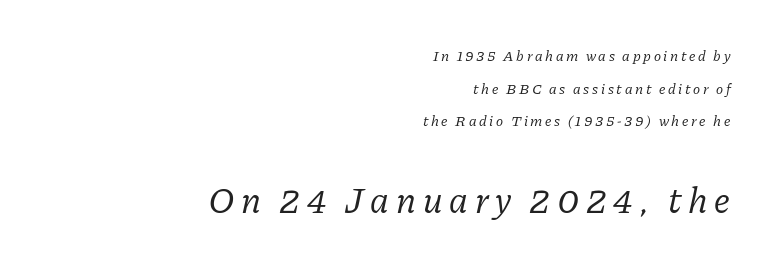
Q: Is the text bold? A: No.
Q: Is the text italic (slanted)? A: Yes, it leans right by about 11 degrees.
Q: Is the typeface a serif or a sans-serif typeface? A: Serif.
Q: Is the text underlined? A: No.
Q: How is the paragraph aligned? A: Right-aligned.
Q: Is the spacing between lines tight, normal or loose? A: Loose.
Q: Which block of text is set in a larger size, the first (top) or the second (bottom)? A: The second (bottom) one.
Q: Width (condensed, normal, or wide)? A: Normal.
Q: Stroke contrast? A: Low.
Q: x-height? A: Medium.
Q: Monospaced? A: No.
